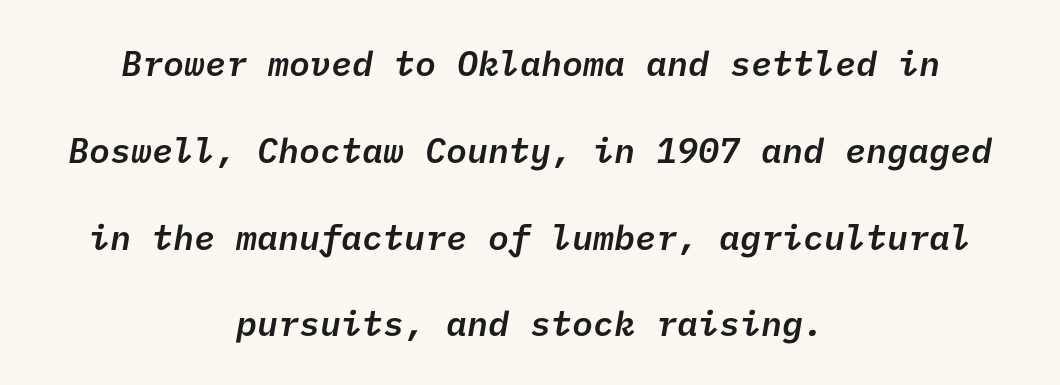
The image shows 35 px semibold sans-serif type; set centered, loose line spacing (2.48x), normal letter spacing, not underlined; low stroke contrast and a medium x-height.
